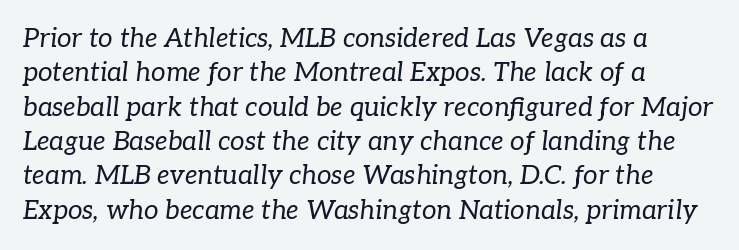
Q: Is the text bold? A: No.
Q: Is the text italic (slanted)? A: Yes, it leans right by about 7 degrees.
Q: Is the text underlined? A: No.
Q: How is the paragraph aligned? A: Left-aligned.
Q: Is the spacing between letters normal or unusually wide? A: Normal.
Q: Is the spacing between lines tight, normal or loose? A: Normal.
